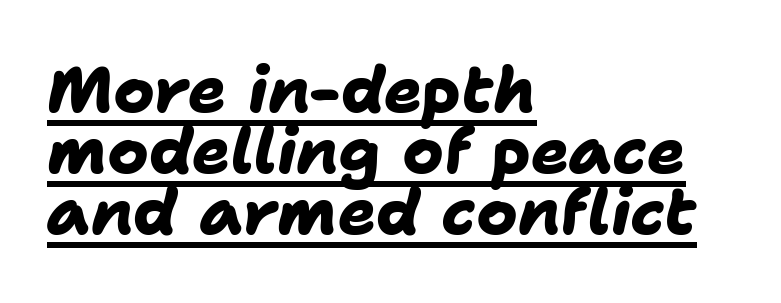
{"serif": "no", "bold": "yes", "weight": "heavy", "width": "normal", "stroke_contrast": "low", "x_height": "medium", "monospaced": "no", "underline": "yes", "align": "left", "line_spacing": "tight", "line_spacing_ratio": 0.97, "letter_spacing": "normal", "letter_spacing_em": 0.0, "glyph_px": 63}
